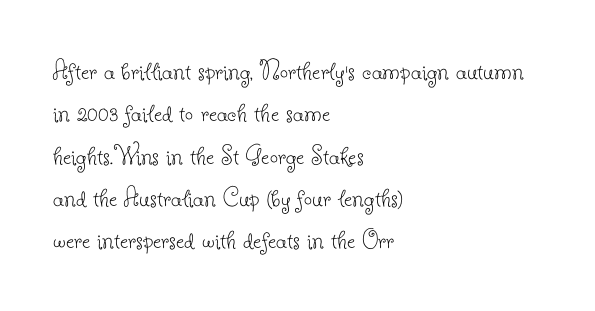
{"serif": "yes", "italic": "no", "bold": "no", "weight": "thin", "width": "normal", "stroke_contrast": "low", "x_height": "small", "monospaced": "no", "underline": "no", "align": "left", "line_spacing": "normal", "line_spacing_ratio": 1.46, "letter_spacing": "normal", "letter_spacing_em": 0.0, "glyph_px": 29}
